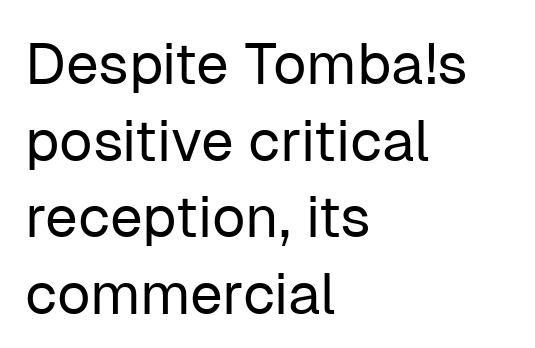
{"serif": "no", "italic": "no", "bold": "no", "weight": "regular", "width": "normal", "stroke_contrast": "low", "x_height": "medium", "monospaced": "no", "underline": "no", "align": "left", "line_spacing": "normal", "line_spacing_ratio": 1.32, "letter_spacing": "normal", "letter_spacing_em": 0.0, "glyph_px": 58}
